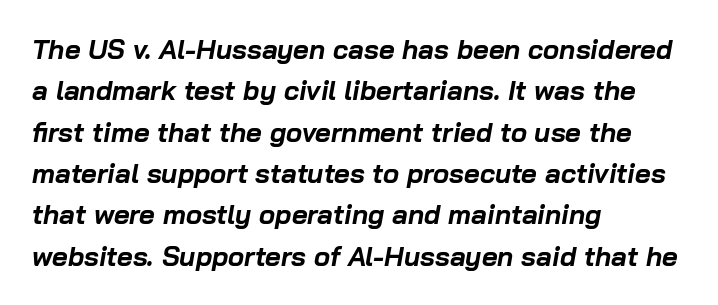
Q: Is the text bold? A: Yes.
Q: Is the text italic (slanted)? A: Yes, it leans right by about 10 degrees.
Q: Is the text underlined? A: No.
Q: How is the paragraph aligned? A: Left-aligned.
Q: Is the spacing between letters normal or unusually wide? A: Normal.
Q: Is the spacing between lines tight, normal or loose? A: Normal.
